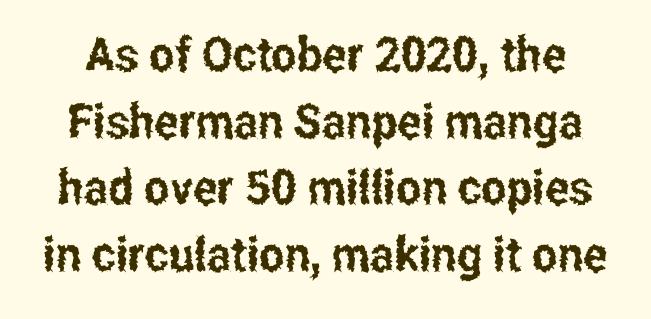
{"serif": "no", "italic": "no", "width": "condensed", "stroke_contrast": "low", "x_height": "medium", "monospaced": "no", "underline": "no", "line_spacing": "normal", "line_spacing_ratio": 1.39, "letter_spacing": "normal", "letter_spacing_em": 0.0, "glyph_px": 48}
